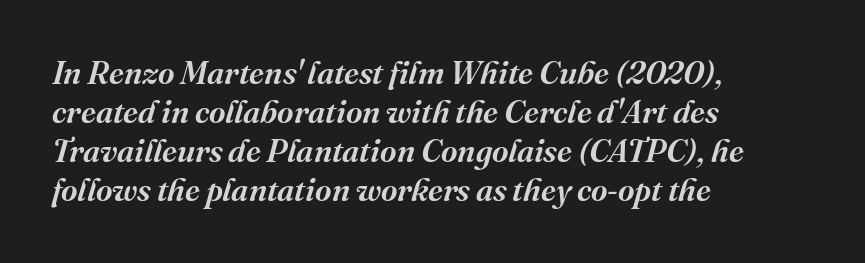
The image shows 32 px serif type, italic (leaning right); set left-aligned, line spacing 1.22x, normal letter spacing, not underlined; medium stroke contrast and a medium x-height.
